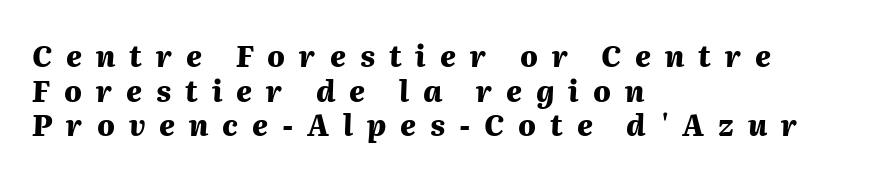
{"italic": "yes", "lean": "right", "slant_degrees": 2, "bold": "yes", "weight": "heavy", "width": "normal", "stroke_contrast": "medium", "x_height": "medium", "monospaced": "no", "underline": "no", "align": "left", "line_spacing_ratio": 1.19, "letter_spacing": "wide", "letter_spacing_em": 0.48, "glyph_px": 29}
